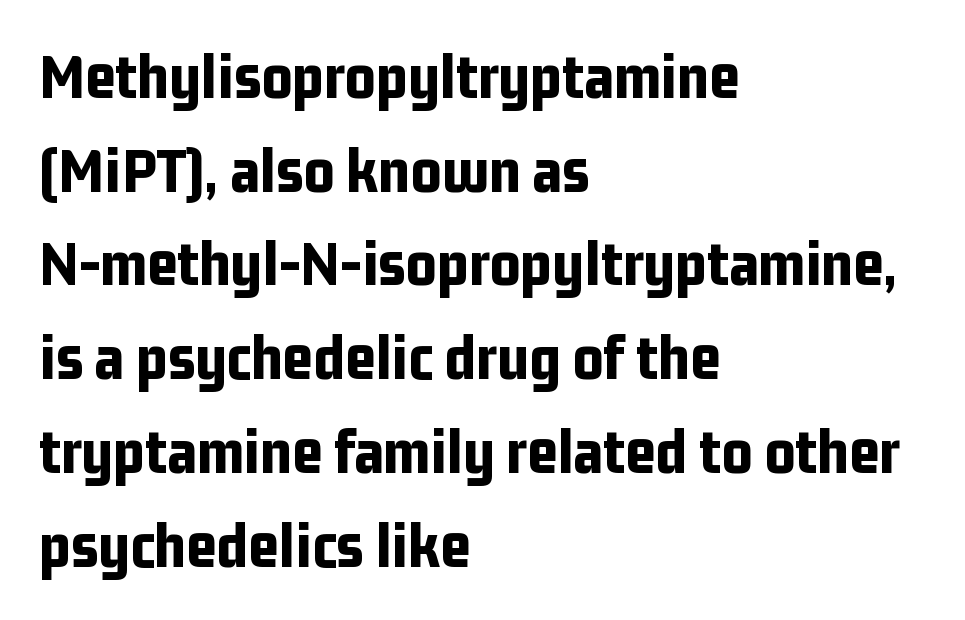
A typesetter would call this zero additional tracking. These lines are rendered in a variable-pitch font. Rows of type keep a routine distance in the vertical direction. This is sans-serif lettering, the kind often seen on screens and signage.
